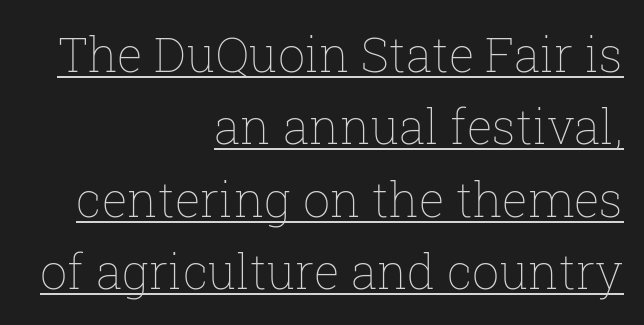
The image shows 48 px thin type, upright; set right-aligned, normal line spacing (1.51x), normal letter spacing, underlined; low stroke contrast and a medium x-height.
